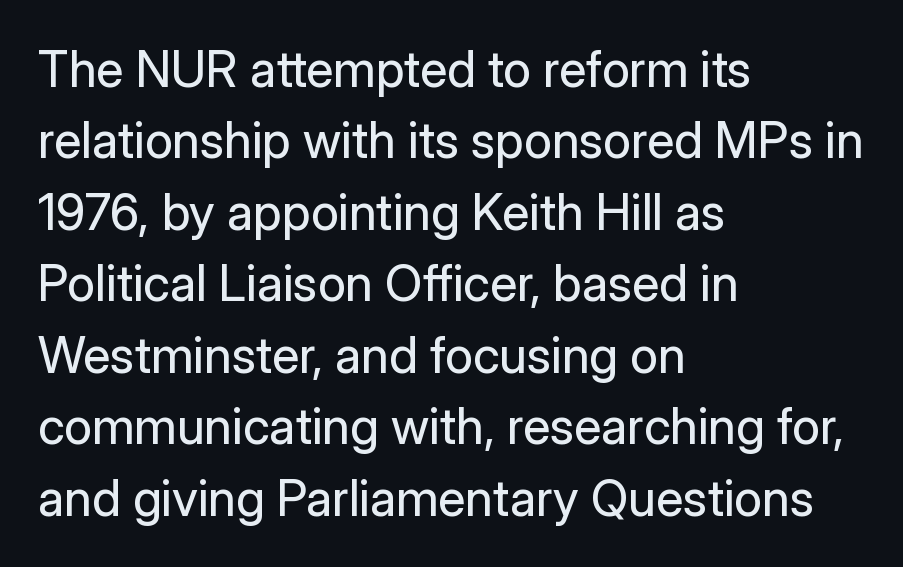
Evenly set lines give the paragraph a standard silhouette. Heft: none added — not bold. Tracking here is standard; glyphs follow each other at the usual distance. This rendering features lettering with no underline. Ordinary non-slanted type is in use. Observe the absence of serifs on each vertical stroke in this sample.
